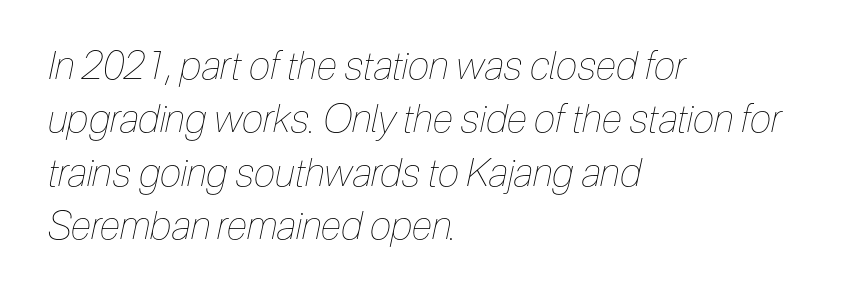
Q: Is the text bold? A: No.
Q: Is the text italic (slanted)? A: Yes, it leans right by about 12 degrees.
Q: Is the text underlined? A: No.
Q: How is the paragraph aligned? A: Left-aligned.
Q: Is the spacing between letters normal or unusually wide? A: Normal.
Q: Is the spacing between lines tight, normal or loose? A: Normal.
Q: Width (condensed, normal, or wide)? A: Condensed.
Q: Stroke contrast? A: Low.
Q: x-height? A: Medium.
Q: Monospaced? A: No.
